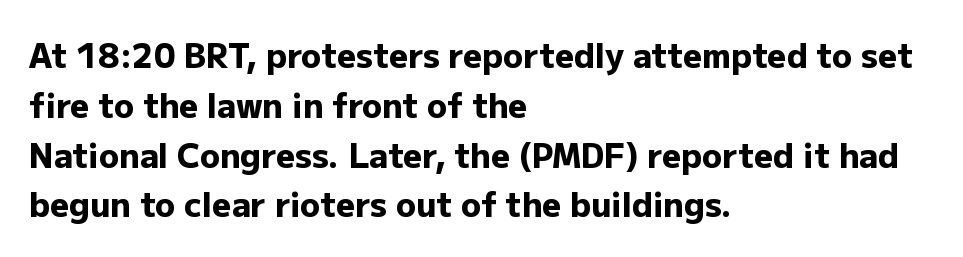
The image shows 33 px heavy sans-serif type, upright; set left-aligned, normal line spacing (1.51x), normal letter spacing, not underlined; low stroke contrast and a medium x-height.
